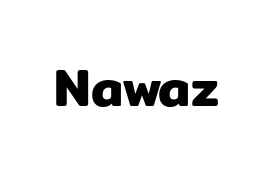
The image shows 52 px sans-serif type, upright; set normal letter spacing, not underlined; low stroke contrast and a medium x-height.
